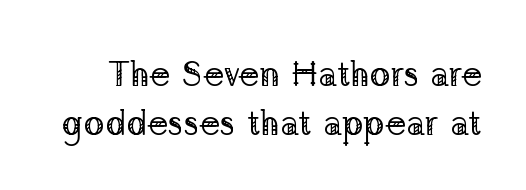
Q: Is the text bold? A: No.
Q: Is the text italic (slanted)? A: No, it is upright.
Q: Is the typeface a serif or a sans-serif typeface? A: Serif.
Q: Is the text underlined? A: No.
Q: Is the spacing between letters normal or unusually wide? A: Normal.
Q: Is the spacing between lines tight, normal or loose? A: Normal.
Q: Width (condensed, normal, or wide)? A: Normal.
Q: Stroke contrast? A: Low.
Q: x-height? A: Medium.
Q: Monospaced? A: No.
